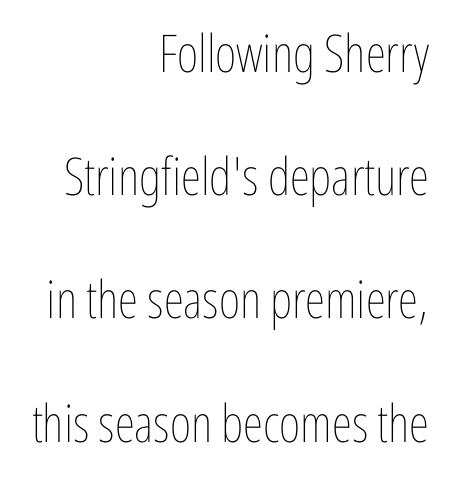
The specimen omits any rule beneath the text block's lines. Successive baselines arrive slowly, with a big drop between each. This sample has the flowing, uneven cadence of proportional lettering. Is the stroke heavy? The answer is a plain regular-or-lighter. The lines in this sample share a right terminus and differ only in where they begin.
